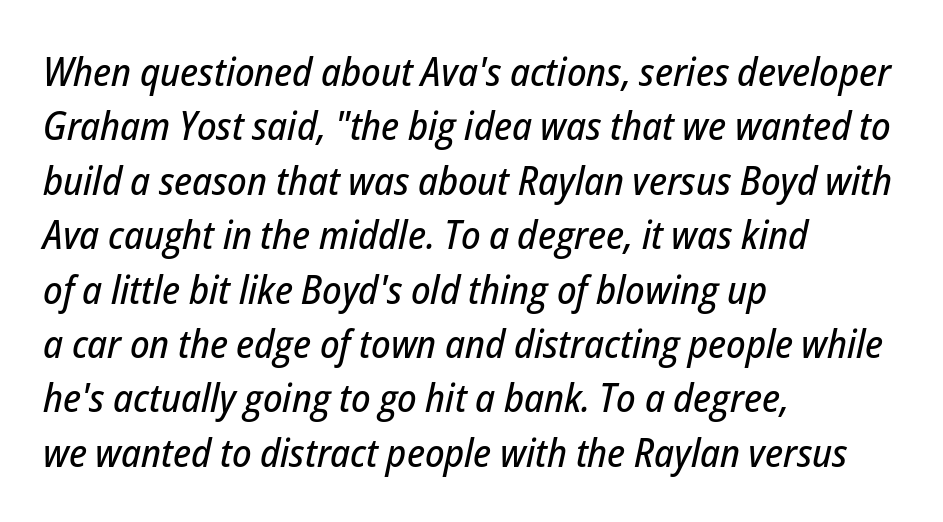
The image shows 40 px condensed type, italic (leaning right); set left-aligned, normal line spacing (1.36x), normal letter spacing, not underlined; low stroke contrast and a medium x-height.
